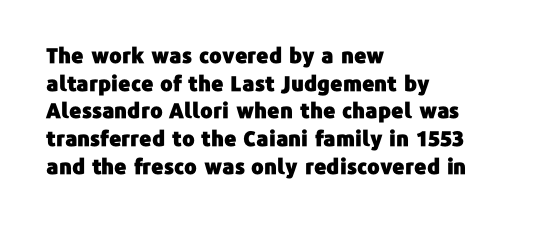
{"italic": "no", "underline": "no", "align": "left", "line_spacing": "normal", "line_spacing_ratio": 1.32, "letter_spacing": "normal", "letter_spacing_em": 0.0, "glyph_px": 21}
